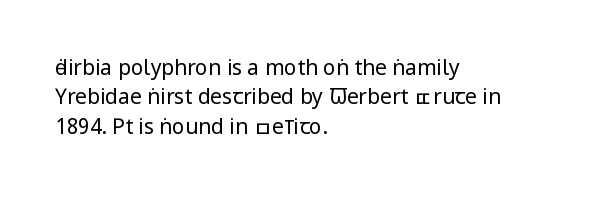
Q: Is the text bold? A: No.
Q: Is the text italic (slanted)? A: No, it is upright.
Q: Is the text underlined? A: No.
Q: How is the paragraph aligned? A: Left-aligned.
Q: Is the spacing between letters normal or unusually wide? A: Normal.
Q: Is the spacing between lines tight, normal or loose? A: Normal.
